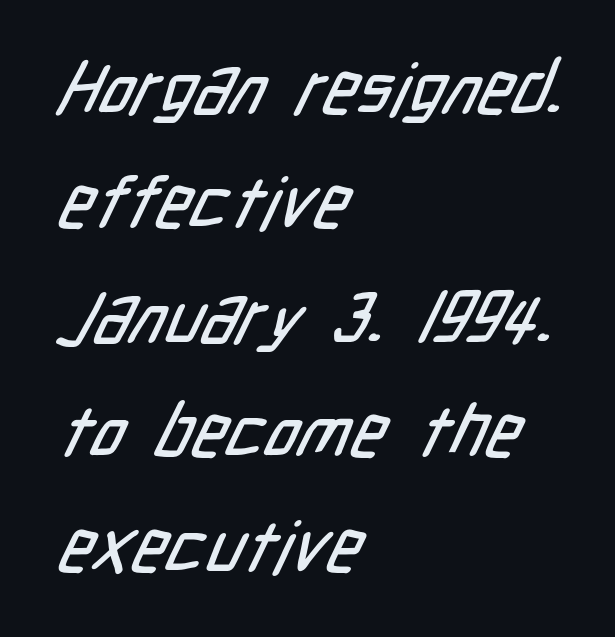
{"serif": "no", "width": "condensed", "stroke_contrast": "low", "x_height": "medium", "monospaced": "no", "underline": "no", "align": "left", "line_spacing": "normal", "line_spacing_ratio": 1.59, "letter_spacing": "normal", "letter_spacing_em": 0.0, "glyph_px": 72}
